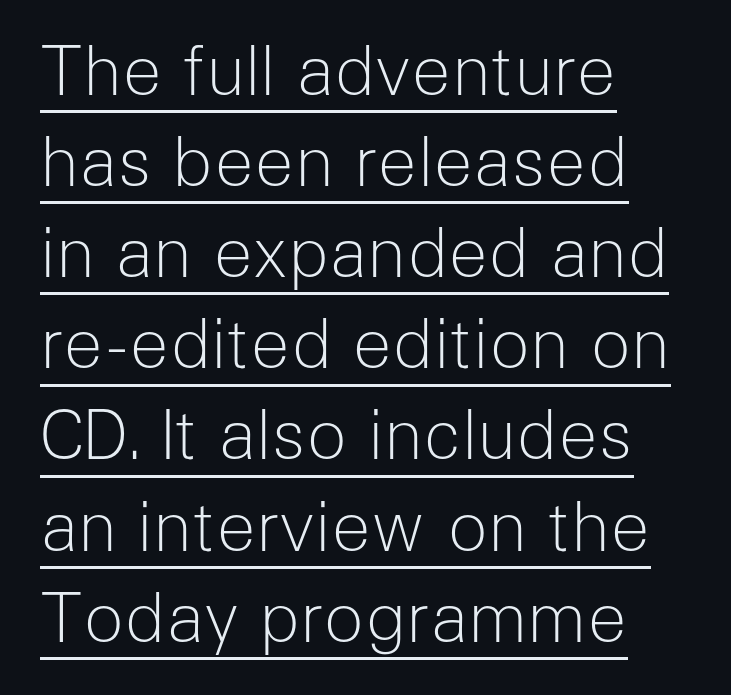
The image shows 67 px light sans-serif type, upright; set left-aligned, normal line spacing (1.36x), normal letter spacing, underlined; low stroke contrast and a medium x-height.
